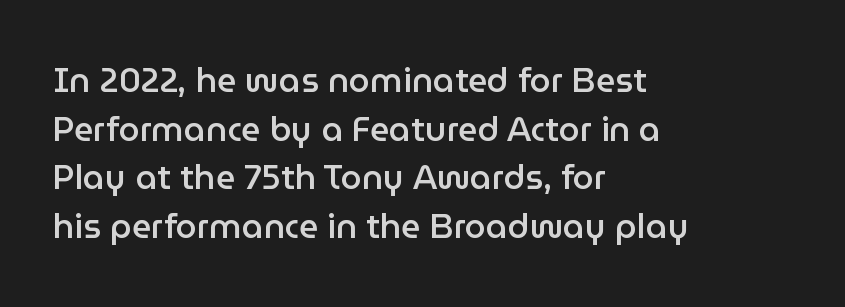
Q: Is the text bold? A: Semi-bold.
Q: Is the text italic (slanted)? A: No, it is upright.
Q: Is the typeface a serif or a sans-serif typeface? A: Sans-serif.
Q: Is the text underlined? A: No.
Q: How is the paragraph aligned? A: Left-aligned.
Q: Is the spacing between letters normal or unusually wide? A: Normal.
Q: Is the spacing between lines tight, normal or loose? A: Normal.
Q: Width (condensed, normal, or wide)? A: Normal.
Q: Stroke contrast? A: Low.
Q: x-height? A: Medium.
Q: Monospaced? A: No.
